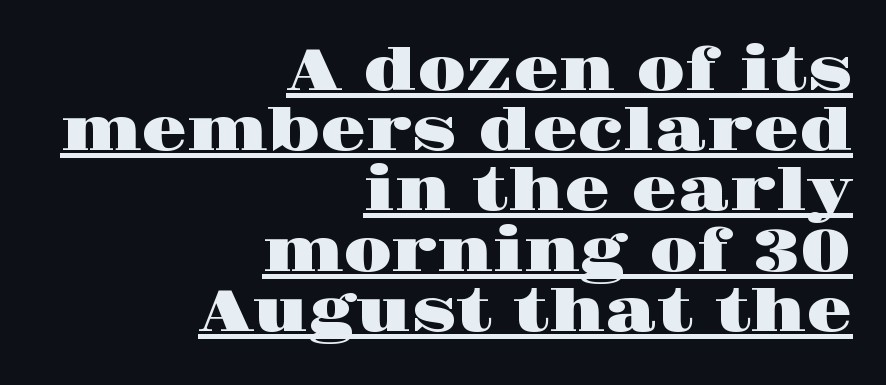
Q: Is the text italic (slanted)? A: No, it is upright.
Q: Is the typeface a serif or a sans-serif typeface? A: Serif.
Q: Is the text underlined? A: Yes.
Q: How is the paragraph aligned? A: Right-aligned.
Q: Is the spacing between letters normal or unusually wide? A: Normal.
Q: Is the spacing between lines tight, normal or loose? A: Tight.
Q: Width (condensed, normal, or wide)? A: Wide.
Q: Stroke contrast? A: High.
Q: x-height? A: Large.
Q: Monospaced? A: No.
